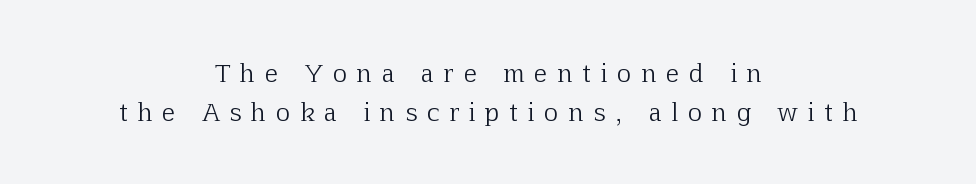
{"italic": "no", "bold": "no", "underline": "no", "align": "center", "line_spacing": "normal", "line_spacing_ratio": 1.63, "letter_spacing": "wide", "letter_spacing_em": 0.43, "glyph_px": 24}
